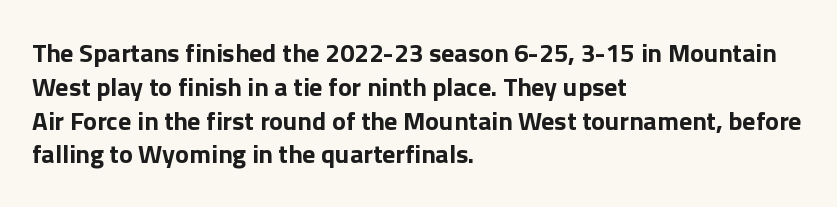
Notice how the stems are strictly vertical — no italics here. The passage shown is emphatically bold. Students, observe: this is what conventionally led text looks like. You could call the tracking neutral — neither tight nor loose. The ragged edge is on the right, which tells us the setting is flush left. Descenders are the only things crossing below the line.
